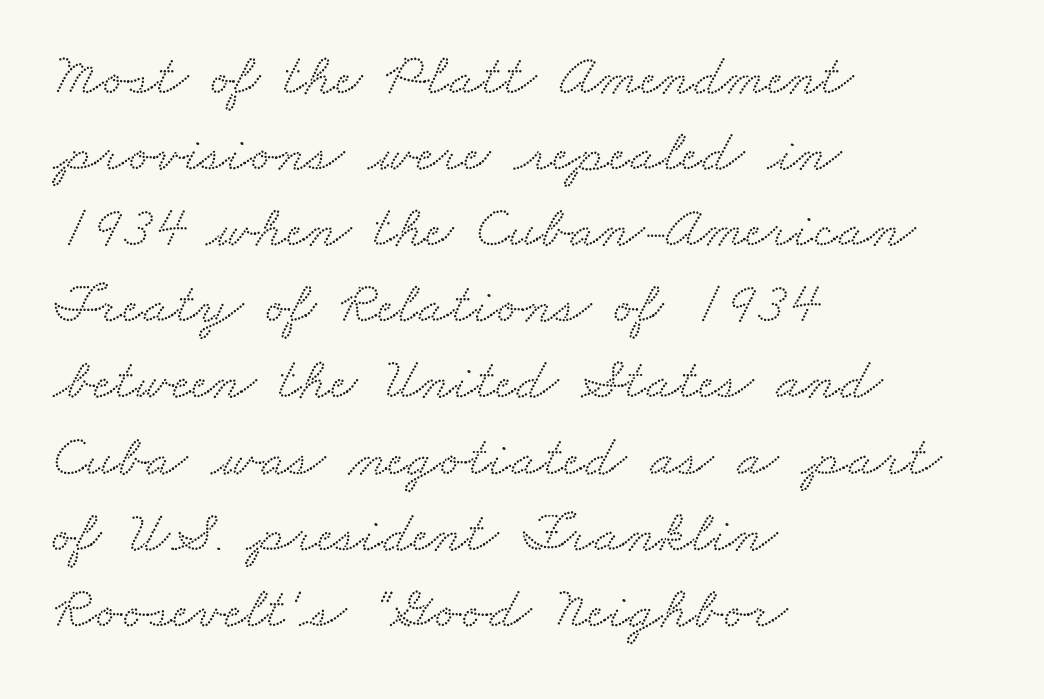
The lines in this sample share a left origin and differ only in where they stop. Only glyphs here, with clear space below each row. The typeface chosen for these lines features serifs. This sample has the flowing, uneven cadence of proportional lettering. Honestly, the letter spacing is just normal — you wouldn't notice it.
